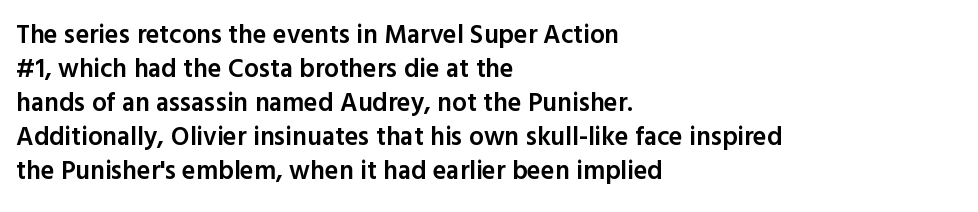
Each line starts at the same left margin while the right side varies. Short note: letters normally spaced. The passage shown is semibold, sitting just below true bold. Every stem runs plumb, perpendicular to the baseline.
